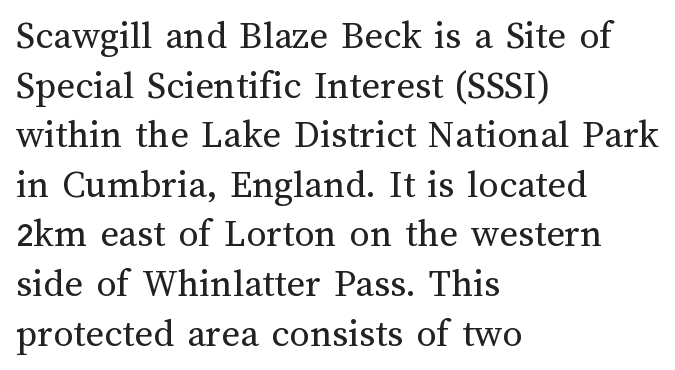
Q: Is the text bold? A: No.
Q: Is the text italic (slanted)? A: No, it is upright.
Q: Is the text underlined? A: No.
Q: How is the paragraph aligned? A: Left-aligned.
Q: Is the spacing between letters normal or unusually wide? A: Normal.
Q: Width (condensed, normal, or wide)? A: Normal.
Q: Stroke contrast? A: Medium.
Q: x-height? A: Medium.
Q: Monospaced? A: No.
